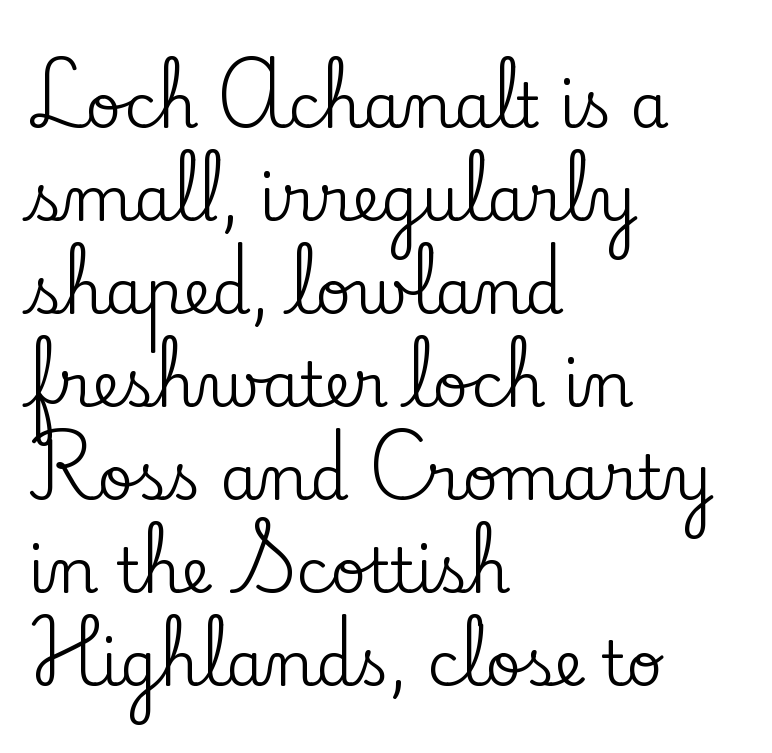
{"serif": "yes", "italic": "no", "width": "normal", "stroke_contrast": "low", "x_height": "small", "monospaced": "no", "underline": "no", "align": "left", "line_spacing": "normal", "line_spacing_ratio": 1.5, "letter_spacing": "normal", "letter_spacing_em": 0.0, "glyph_px": 62}
